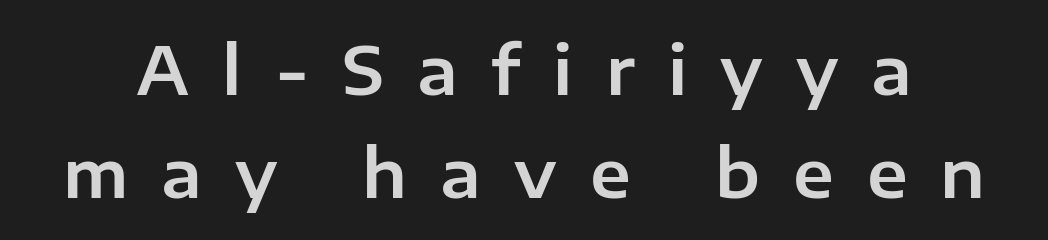
The image shows 66 px sans-serif type, upright; set normal line spacing (1.56x), unusually wide letter spacing (+0.5 em), not underlined; low stroke contrast and a medium x-height.
